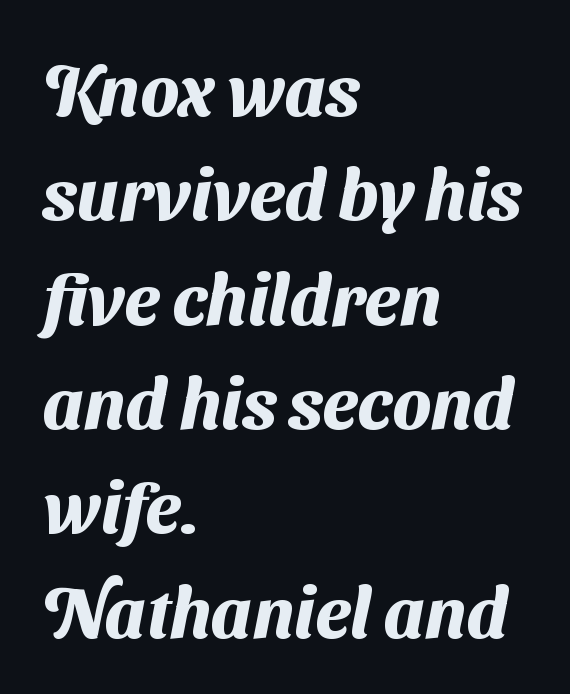
Q: Is the text bold? A: Yes.
Q: Is the typeface a serif or a sans-serif typeface? A: Sans-serif.
Q: Is the text underlined? A: No.
Q: How is the paragraph aligned? A: Left-aligned.
Q: Is the spacing between letters normal or unusually wide? A: Normal.
Q: Is the spacing between lines tight, normal or loose? A: Normal.
Q: Width (condensed, normal, or wide)? A: Normal.
Q: Stroke contrast? A: Medium.
Q: x-height? A: Medium.
Q: Monospaced? A: No.
